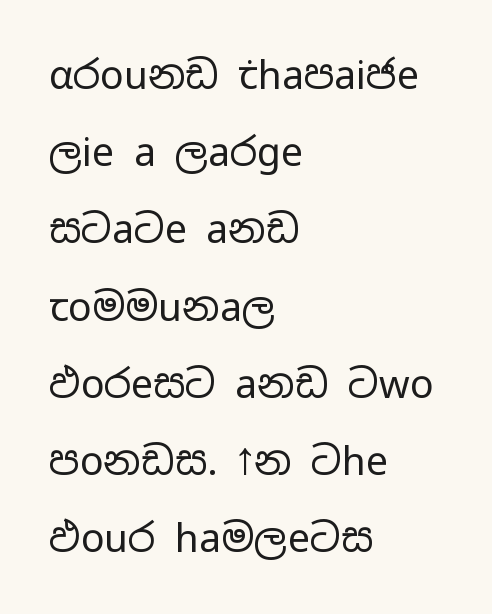
Q: Is the text bold? A: No.
Q: Is the text italic (slanted)? A: No, it is upright.
Q: Is the typeface a serif or a sans-serif typeface? A: Sans-serif.
Q: Is the text underlined? A: No.
Q: How is the paragraph aligned? A: Left-aligned.
Q: Is the spacing between letters normal or unusually wide? A: Normal.
Q: Is the spacing between lines tight, normal or loose? A: Loose.
Q: Width (condensed, normal, or wide)? A: Wide.
Q: Stroke contrast? A: Low.
Q: x-height? A: Medium.
Q: Monospaced? A: No.
